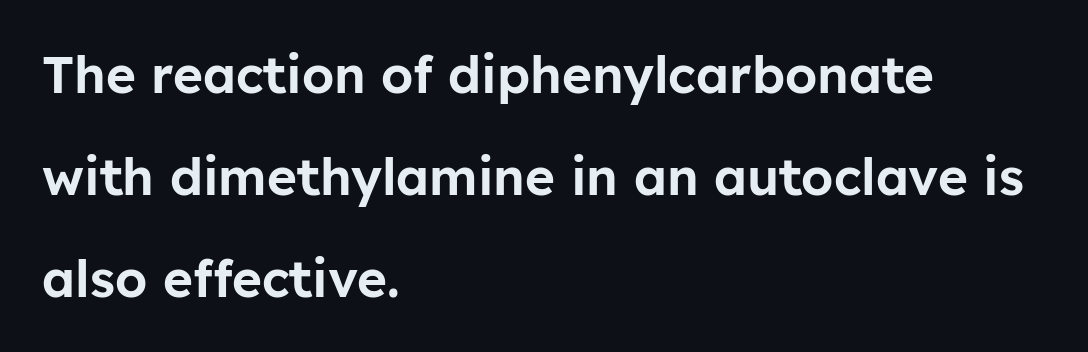
{"serif": "no", "italic": "no", "width": "normal", "stroke_contrast": "low", "x_height": "medium", "monospaced": "no", "underline": "no", "align": "left", "line_spacing": "loose", "line_spacing_ratio": 2.0, "letter_spacing": "normal", "letter_spacing_em": 0.0, "glyph_px": 51}
